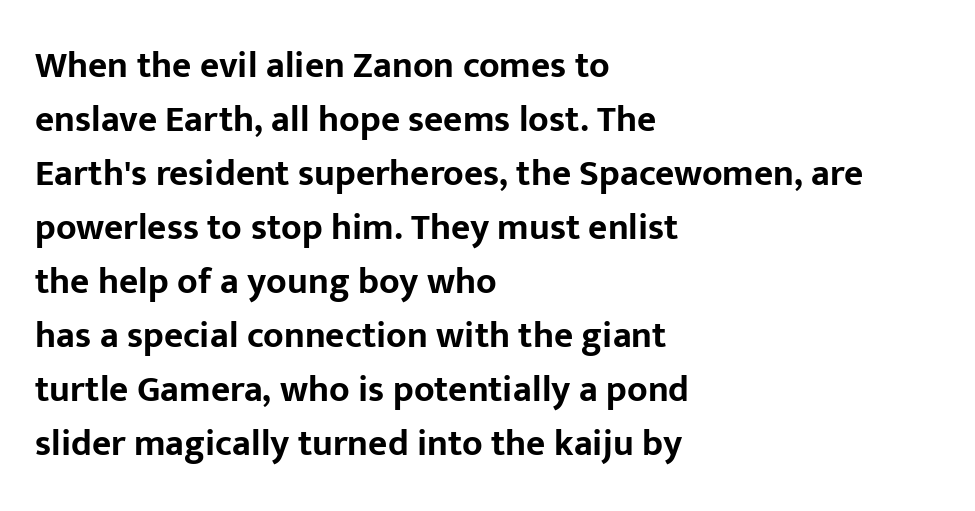
Horizontally, the lines are justified to the leading edge only. Descender tails drop into unmarked territory. Tall strokes in this sample are plumb rather than angled. Proportional: the letters do not fall into vertical columns. The leading is moderate, giving the passage an even texture.
